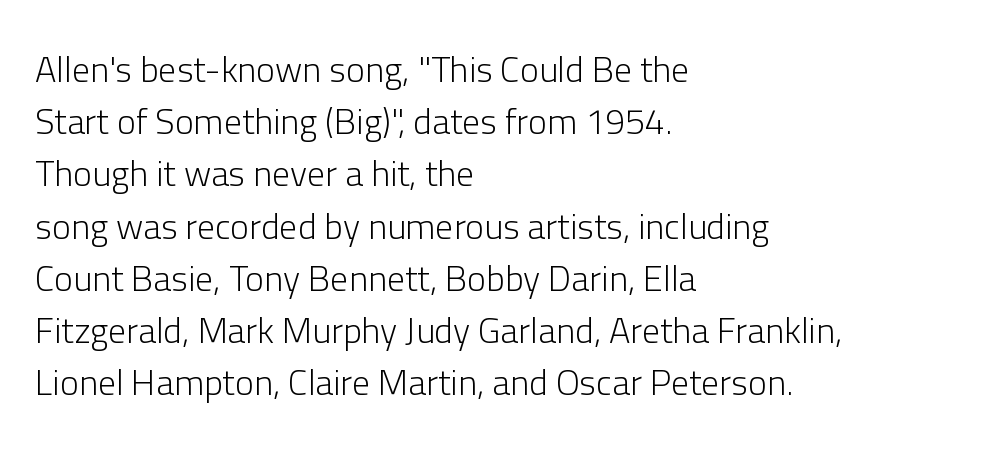
The passage shown is typed in a proportional face where columns would drift. A typesetter would call this leading conventional body-copy spacing. When letters stand straight like this, we call the style roman or upright. Decoration check: the copy has no underline.
